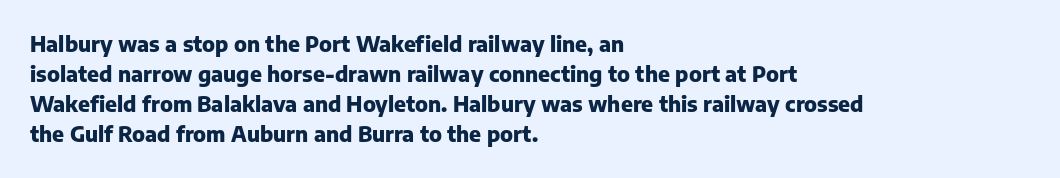
{"italic": "no", "bold": "yes", "underline": "no", "align": "left", "line_spacing": "normal", "line_spacing_ratio": 1.43, "letter_spacing": "normal", "letter_spacing_em": 0.0, "glyph_px": 21}
